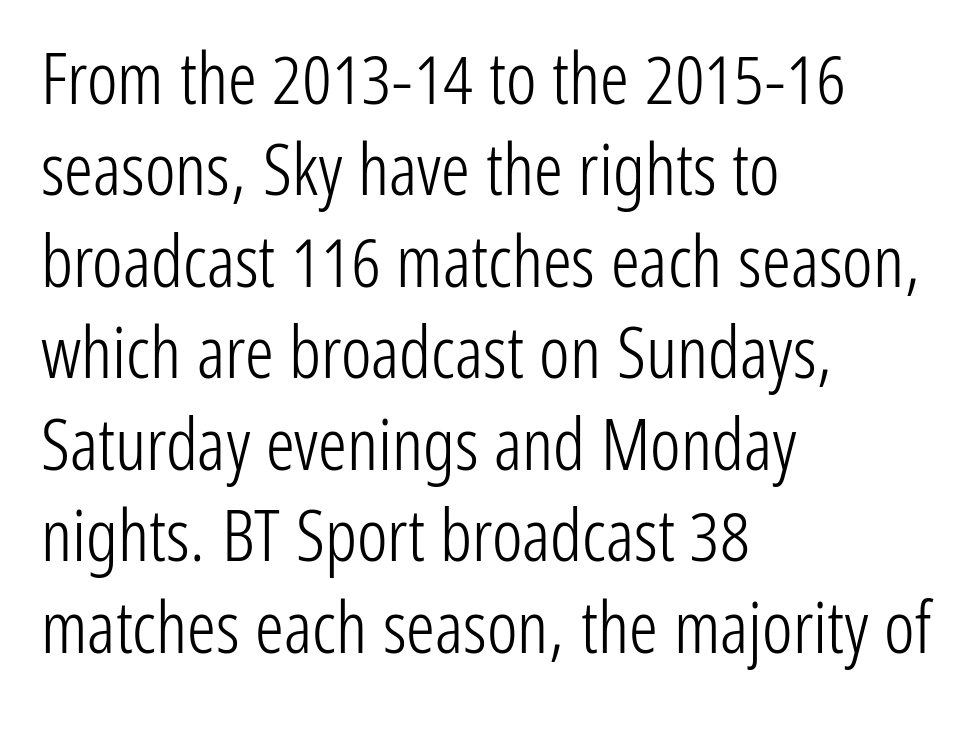
The image shows 72 px light, condensed sans-serif type, upright; set left-aligned, normal line spacing (1.27x), normal letter spacing, not underlined; low stroke contrast and a medium x-height.
